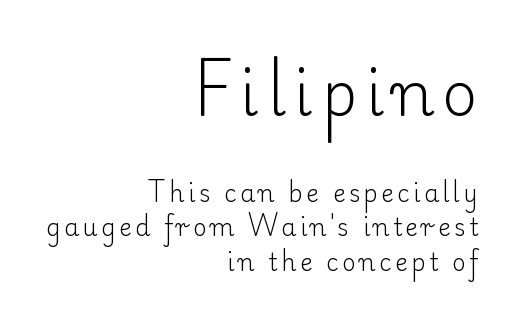
Q: Is the text bold? A: No.
Q: Is the text italic (slanted)? A: No, it is upright.
Q: Is the text underlined? A: No.
Q: How is the paragraph aligned? A: Right-aligned.
Q: Is the spacing between lines tight, normal or loose? A: Normal.
Q: Which block of text is set in a larger size, the first (top) or the second (bottom)? A: The first (top) one.
Q: Width (condensed, normal, or wide)? A: Normal.
Q: Stroke contrast? A: Low.
Q: x-height? A: Small.
Q: Monospaced? A: No.
